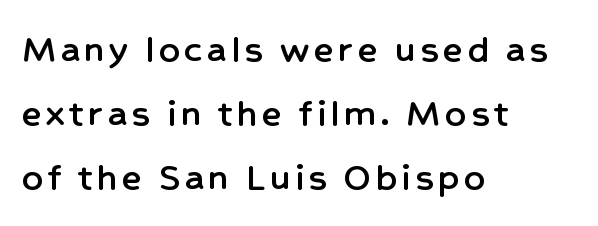
Note: no serifs on the glyphs. The space between consecutive lines is moderate. Proportional: the letters do not fall into vertical columns. Honestly, there is no underline to notice here at all. These lines are set flush left with a ragged right edge. Characters remain perfectly vertical along every line.
